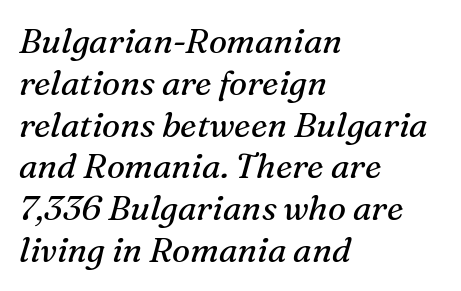
Q: Is the text bold? A: No.
Q: Is the text italic (slanted)? A: Yes, it leans right by about 16 degrees.
Q: Is the typeface a serif or a sans-serif typeface? A: Serif.
Q: Is the text underlined? A: No.
Q: How is the paragraph aligned? A: Left-aligned.
Q: Is the spacing between letters normal or unusually wide? A: Normal.
Q: Width (condensed, normal, or wide)? A: Normal.
Q: Stroke contrast? A: Medium.
Q: x-height? A: Medium.
Q: Monospaced? A: No.
